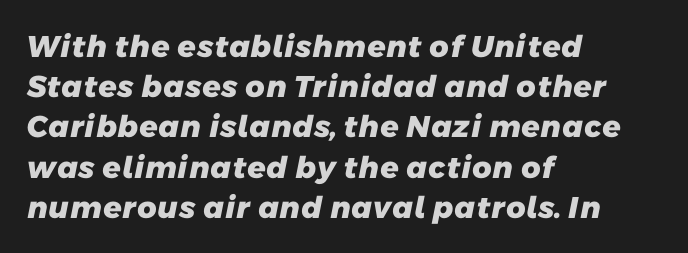
{"serif": "no", "bold": "yes", "weight": "heavy", "width": "normal", "stroke_contrast": "low", "x_height": "medium", "monospaced": "no", "underline": "no", "align": "left", "line_spacing": "normal", "line_spacing_ratio": 1.34, "letter_spacing": "normal", "letter_spacing_em": 0.0, "glyph_px": 30}
